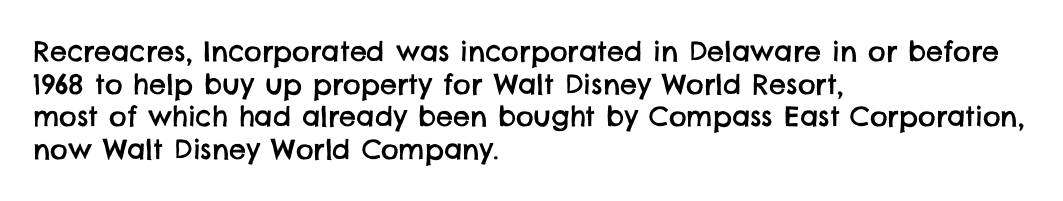
The zone under the glyphs is completely vacant. How are the letters spaced? Ordinarily, with no added tracking. Notice how the passage keeps a crisp vertical edge on the left only.
